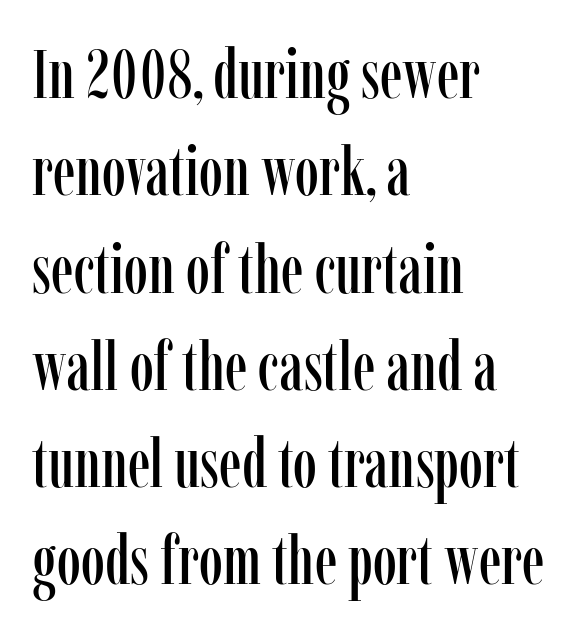
Check where the strokes stop: tiny serifs finish them off. Is the block centered? No — it sits flush against the left margin. In terms of posture, this sample is upright. Honestly, there is no underline to notice here at all. Nothing unusual about the tracking: characters are spaced as the font intends.
